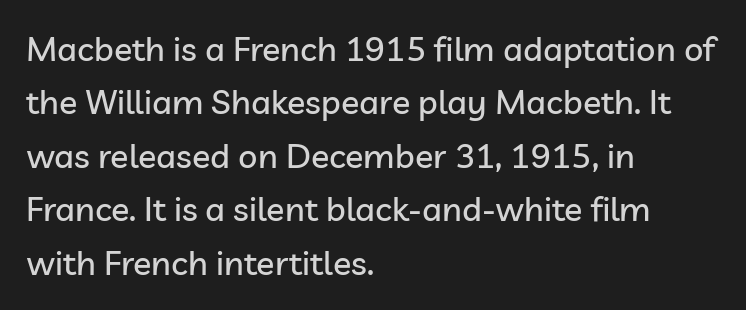
Is this a fixed-width face? No — the glyphs have proportional, varying widths. Nothing unusual about the tracking: characters are spaced as the font intends. The characters display no serif detailing; their extremities are plain. Horizontal alignment here is leftward, the default for most running prose.
